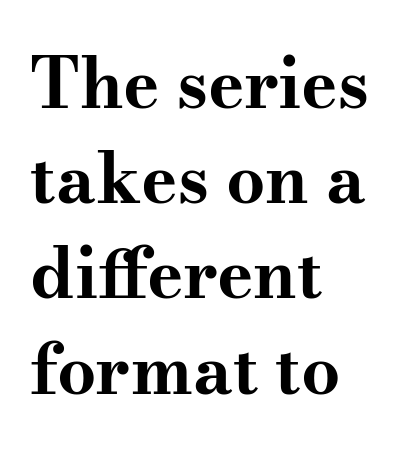
Q: Is the text bold? A: Yes.
Q: Is the text italic (slanted)? A: No, it is upright.
Q: Is the typeface a serif or a sans-serif typeface? A: Serif.
Q: Is the text underlined? A: No.
Q: How is the paragraph aligned? A: Left-aligned.
Q: Is the spacing between letters normal or unusually wide? A: Normal.
Q: Is the spacing between lines tight, normal or loose? A: Normal.
Q: Width (condensed, normal, or wide)? A: Wide.
Q: Stroke contrast? A: Medium.
Q: x-height? A: Small.
Q: Monospaced? A: No.
